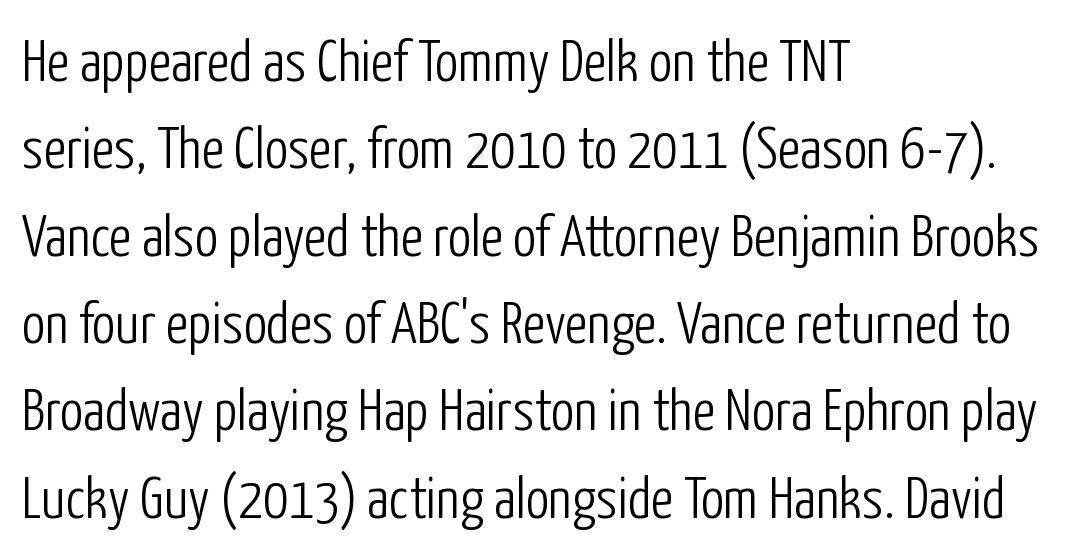
{"serif": "no", "italic": "no", "bold": "no", "weight": "light", "width": "condensed", "stroke_contrast": "low", "x_height": "medium", "monospaced": "no", "underline": "no", "align": "left", "line_spacing": "normal", "line_spacing_ratio": 1.48, "letter_spacing": "normal", "letter_spacing_em": 0.0, "glyph_px": 59}
